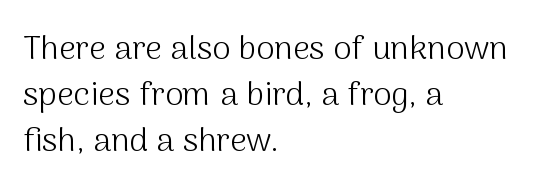
Are there feet on the stems? There aren't — it's a sans. Notice how descenders clear the ascenders below comfortably — that's standard leading. The face looks like a standard text weight, possibly lighter. Rule under the text: the space is simply empty. The lettering stays uniformly vertical, giving the passage a roman look. The passage shown is typed in a proportional face where columns would drift.
